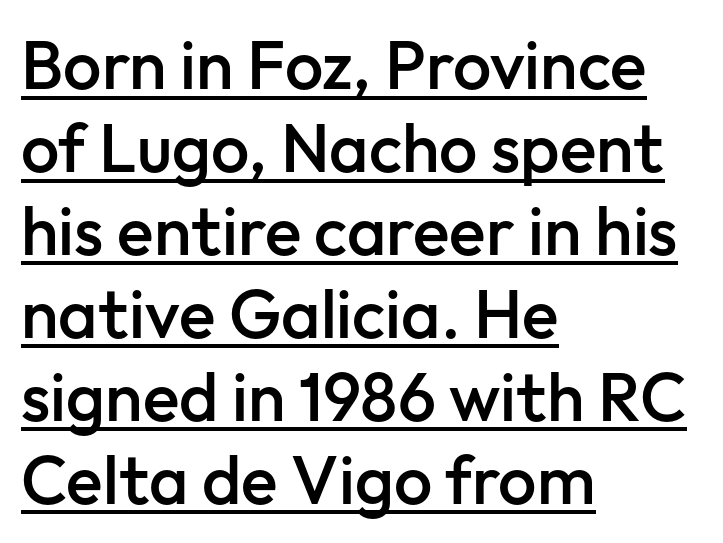
{"serif": "no", "italic": "no", "bold": "semi", "weight": "semibold", "width": "normal", "stroke_contrast": "low", "x_height": "medium", "monospaced": "no", "underline": "yes", "align": "left", "line_spacing_ratio": 1.22, "letter_spacing": "normal", "letter_spacing_em": 0.0, "glyph_px": 68}
